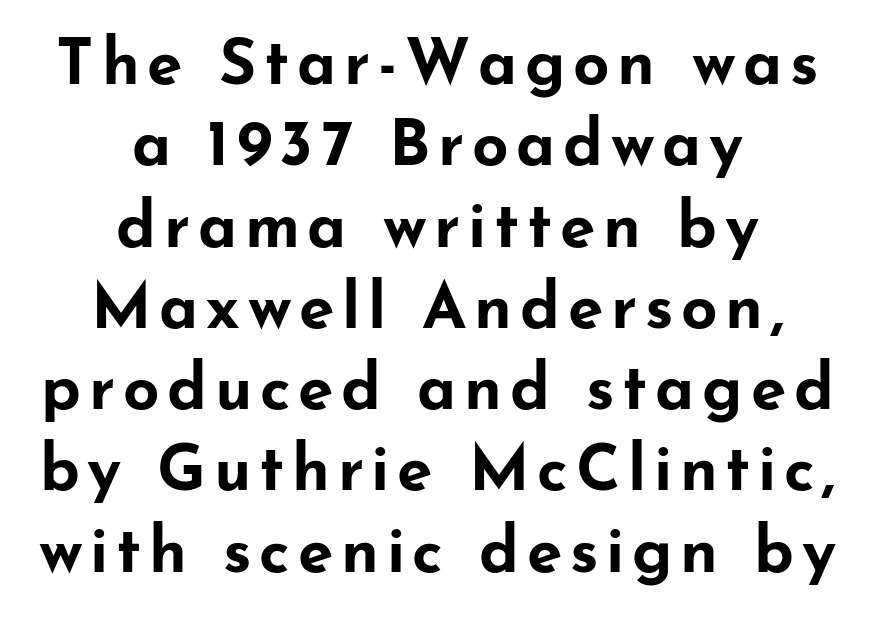
The image shows 64 px bold, wide sans-serif type, upright; set centered, normal line spacing (1.27x), not underlined; low stroke contrast and a small x-height.
